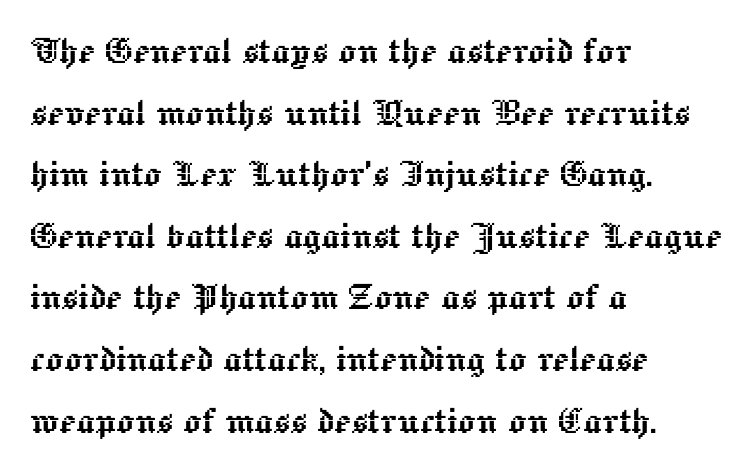
Q: Is the text italic (slanted)? A: No, it is upright.
Q: Is the text underlined? A: No.
Q: How is the paragraph aligned? A: Left-aligned.
Q: Is the spacing between letters normal or unusually wide? A: Normal.
Q: Is the spacing between lines tight, normal or loose? A: Normal.
Q: Width (condensed, normal, or wide)? A: Normal.
Q: x-height? A: Medium.
Q: Monospaced? A: No.
